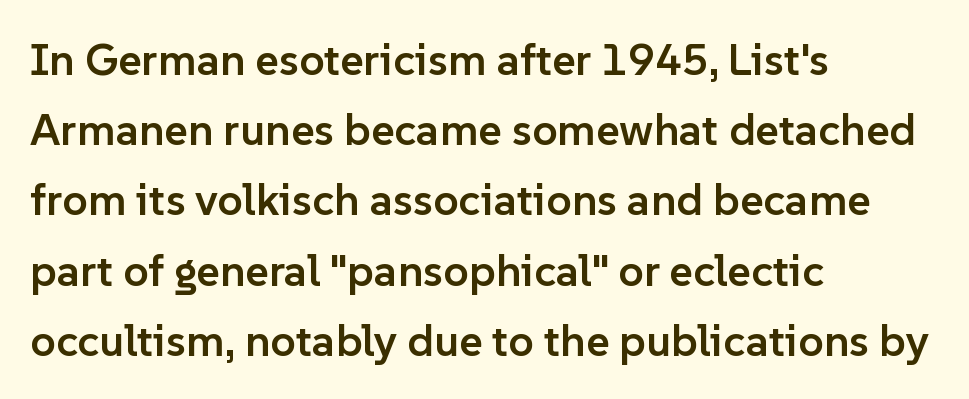
The rendering shows plain stroke endings on the letterforms — a sans-serif design. You could not count columns in this text — the font is proportionally spaced. Compared with a centered layout, this one pins lines to the left instead. Descender tails drop into unmarked territory.
